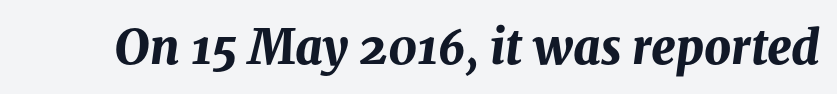
Q: Is the text bold? A: Yes.
Q: Is the text italic (slanted)? A: Yes, it leans right by about 8 degrees.
Q: Is the text underlined? A: No.
Q: Is the spacing between letters normal or unusually wide? A: Normal.
Q: Width (condensed, normal, or wide)? A: Normal.
Q: Stroke contrast? A: Medium.
Q: x-height? A: Medium.
Q: Monospaced? A: No.
